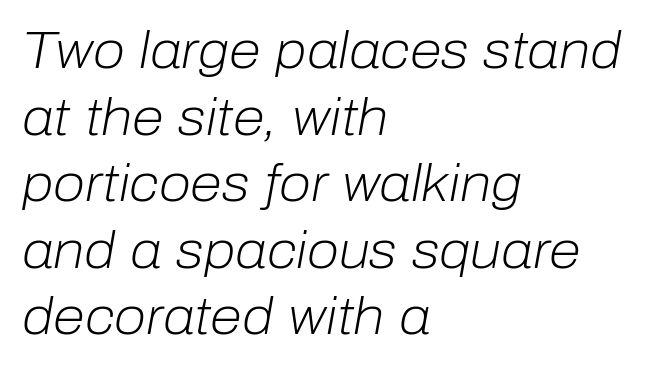
{"italic": "yes", "lean": "right", "slant_degrees": 10, "bold": "no", "weight": "light", "width": "normal", "stroke_contrast": "low", "x_height": "medium", "monospaced": "no", "underline": "no", "align": "left", "line_spacing": "normal", "line_spacing_ratio": 1.28, "letter_spacing": "normal", "letter_spacing_em": 0.0, "glyph_px": 52}
